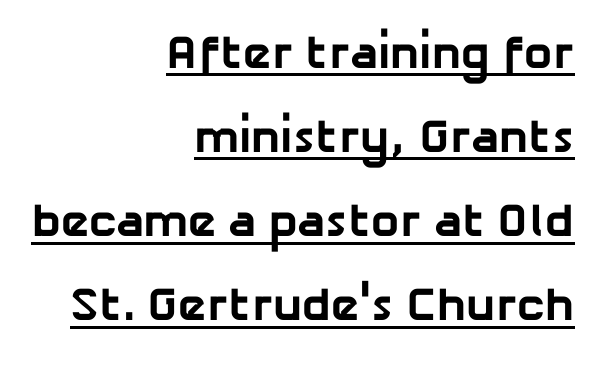
{"serif": "no", "bold": "yes", "weight": "bold", "width": "normal", "stroke_contrast": "low", "x_height": "medium", "monospaced": "no", "underline": "yes", "align": "right", "line_spacing_ratio": 1.79, "letter_spacing": "normal", "letter_spacing_em": 0.0, "glyph_px": 47}
